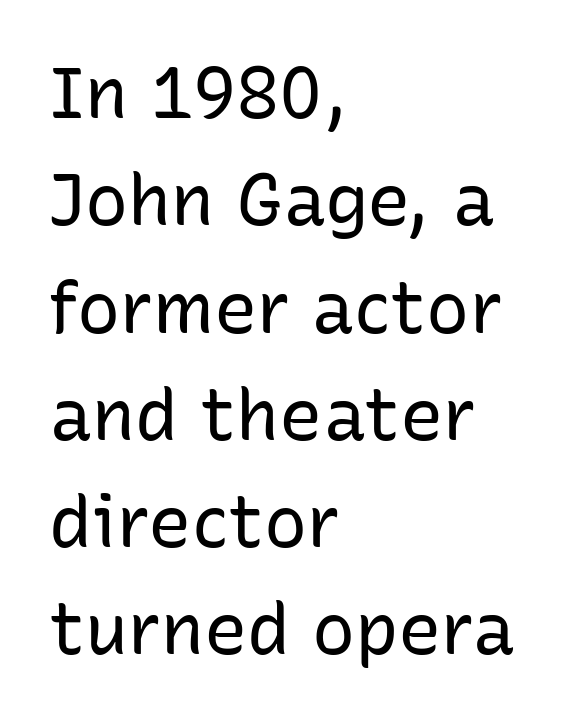
Q: Is the text bold? A: No.
Q: Is the text italic (slanted)? A: No, it is upright.
Q: Is the typeface a serif or a sans-serif typeface? A: Sans-serif.
Q: Is the text underlined? A: No.
Q: How is the paragraph aligned? A: Left-aligned.
Q: Is the spacing between letters normal or unusually wide? A: Normal.
Q: Is the spacing between lines tight, normal or loose? A: Normal.
Q: Width (condensed, normal, or wide)? A: Normal.
Q: Stroke contrast? A: Low.
Q: x-height? A: Medium.
Q: Monospaced? A: No.
